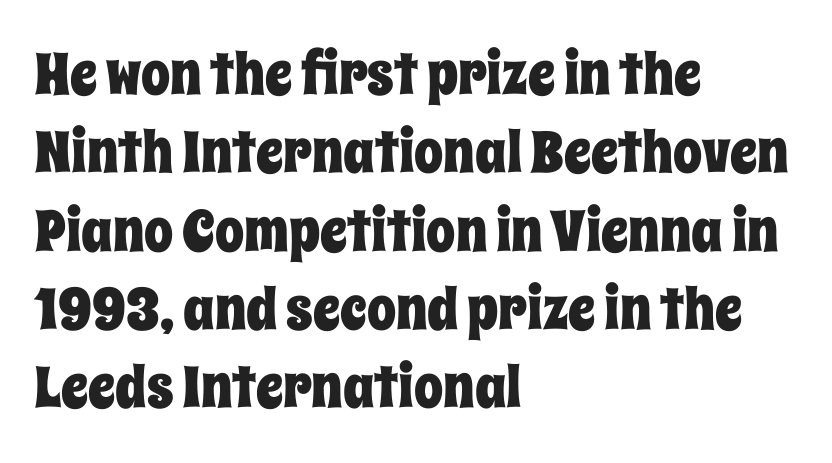
Think of a printed novel: that variable character pitch is what you see here. Nobody drew a line under any word here. Here the glyphs are tracked normally, forming tight word shapes. Normally led — the rows are evenly, conventionally spaced. The lettering holds an erect, upright posture throughout.
